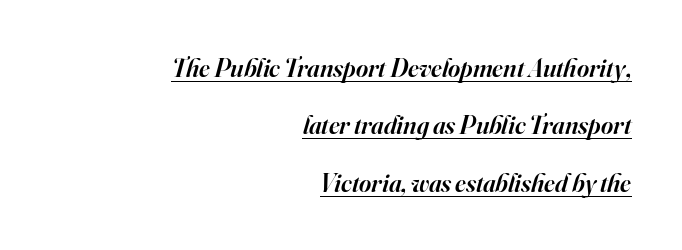
Underline: present. Designer's note — italics engaged. Strokes here are thickened, but only to semibold level. Line ends are locked; line starts wander. Each word holds together tightly as a unit, with standard inter-letter gaps.
